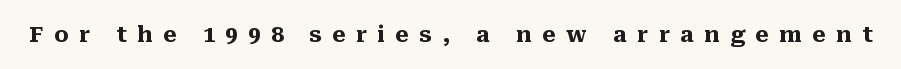
Q: Is the text bold? A: Yes.
Q: Is the text italic (slanted)? A: No, it is upright.
Q: Is the text underlined? A: No.
Q: Is the spacing between letters normal or unusually wide? A: Unusually wide.
